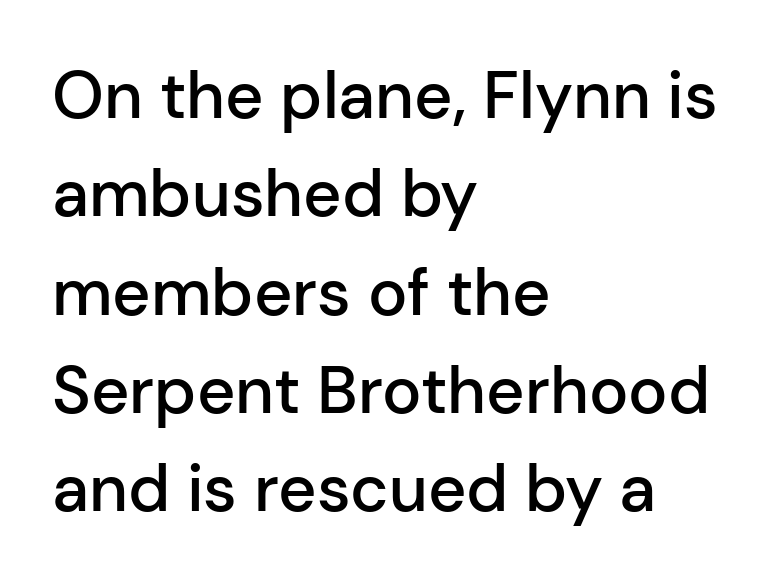
Posture: upright roman. The face used here is a sans, in the tradition of grotesques and geometrics. Moderately thickened strokes mark this as semibold type. Each letter keeps its own natural width here, so spacing adapts to shape.
